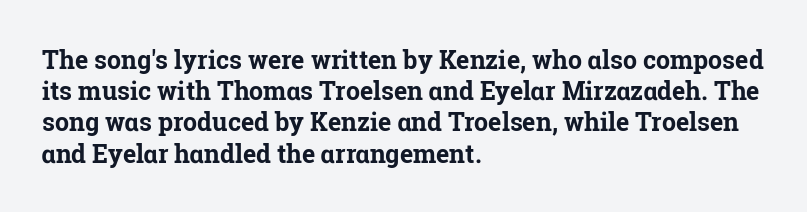
{"italic": "no", "bold": "yes", "underline": "no", "align": "left", "line_spacing": "normal", "line_spacing_ratio": 1.25, "letter_spacing": "normal", "letter_spacing_em": 0.0, "glyph_px": 25}
